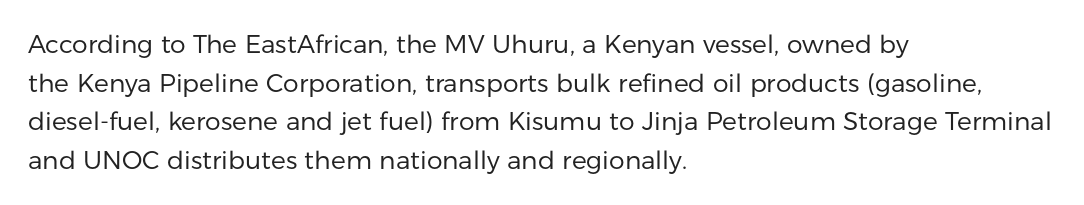
Notice how descenders clear the ascenders below comfortably — that's standard leading. Posture: vertical. Letter spacing: default. This rendering uses left alignment, leaving the right contour irregular.
